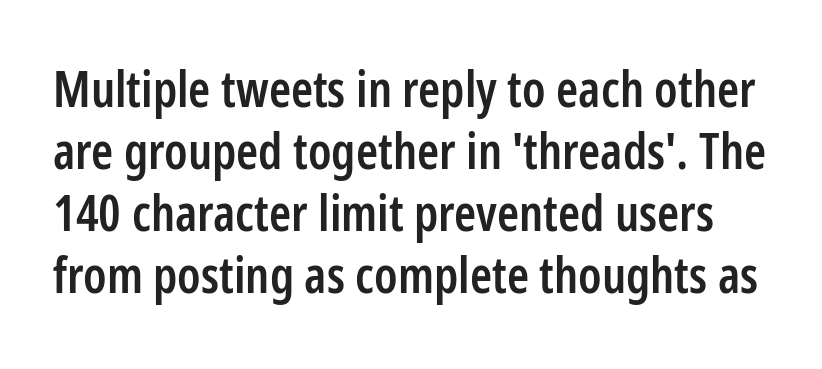
The image shows 50 px semibold, condensed sans-serif type, upright; set line spacing 1.24x, normal letter spacing, not underlined; low stroke contrast and a medium x-height.
